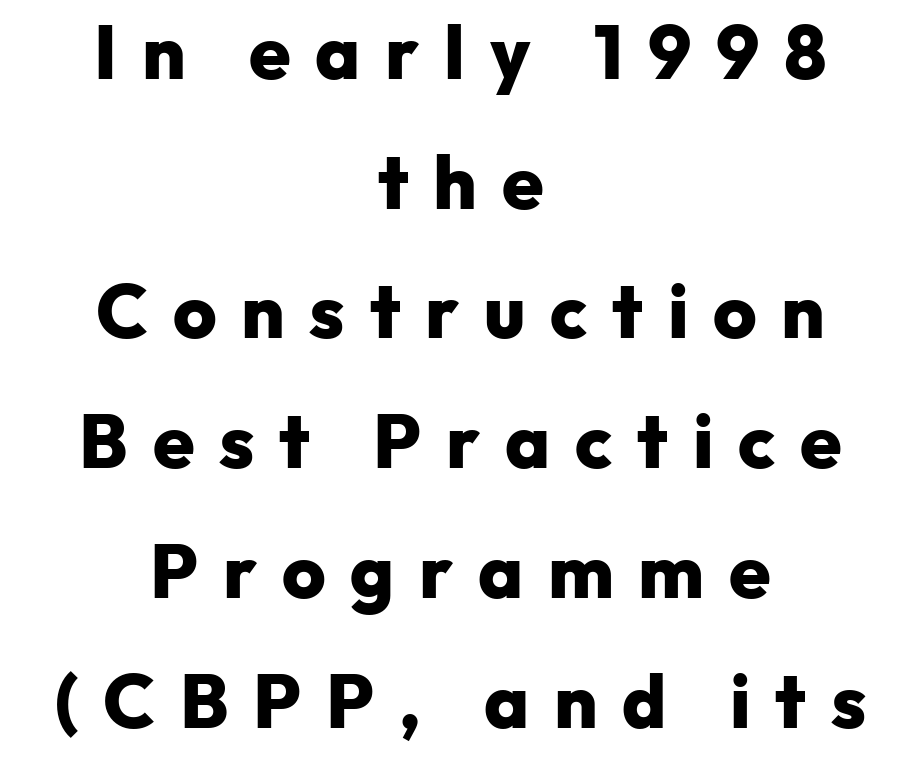
Q: Is the text bold? A: Yes.
Q: Is the text italic (slanted)? A: No, it is upright.
Q: Is the typeface a serif or a sans-serif typeface? A: Sans-serif.
Q: Is the text underlined? A: No.
Q: How is the paragraph aligned? A: Centered.
Q: Is the spacing between letters normal or unusually wide? A: Unusually wide.
Q: Width (condensed, normal, or wide)? A: Normal.
Q: Stroke contrast? A: Low.
Q: x-height? A: Medium.
Q: Monospaced? A: No.
